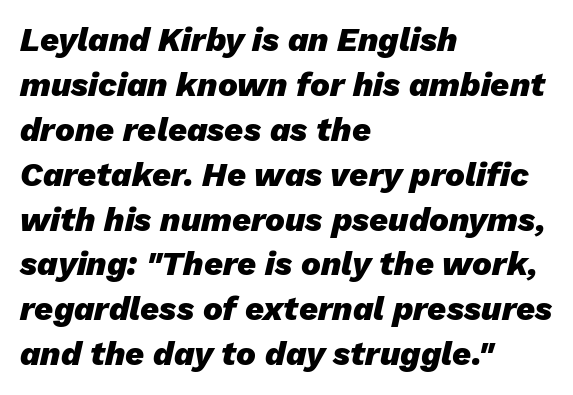
Q: Is the text bold? A: Yes.
Q: Is the text italic (slanted)? A: Yes, it leans right by about 13 degrees.
Q: Is the text underlined? A: No.
Q: How is the paragraph aligned? A: Left-aligned.
Q: Is the spacing between letters normal or unusually wide? A: Normal.
Q: Is the spacing between lines tight, normal or loose? A: Normal.
Q: Width (condensed, normal, or wide)? A: Normal.
Q: Stroke contrast? A: Low.
Q: x-height? A: Medium.
Q: Monospaced? A: No.
